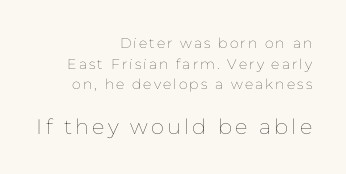
{"italic": "no", "bold": "no", "underline": "no", "align": "right", "line_spacing": "normal", "line_spacing_ratio": 1.48, "larger_block": "second", "size_ratio": 1.5, "glyph_px": 21}
